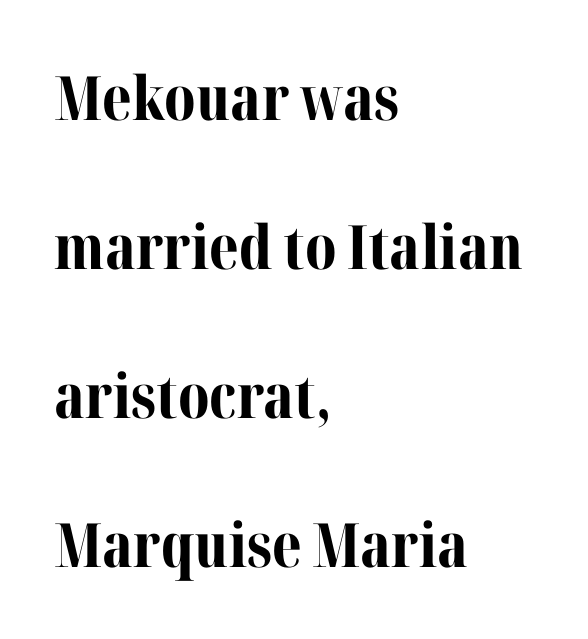
Q: Is the text bold? A: Yes.
Q: Is the text italic (slanted)? A: No, it is upright.
Q: Is the typeface a serif or a sans-serif typeface? A: Serif.
Q: Is the text underlined? A: No.
Q: How is the paragraph aligned? A: Left-aligned.
Q: Is the spacing between letters normal or unusually wide? A: Normal.
Q: Is the spacing between lines tight, normal or loose? A: Loose.
Q: Width (condensed, normal, or wide)? A: Normal.
Q: Stroke contrast? A: Medium.
Q: x-height? A: Medium.
Q: Monospaced? A: No.
